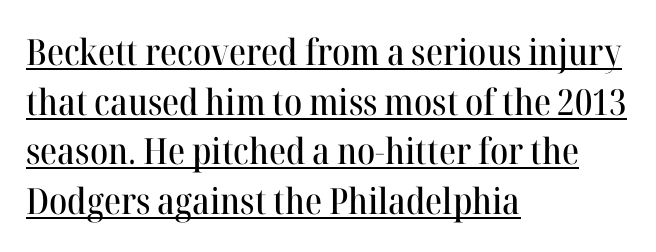
Q: Is the text italic (slanted)? A: No, it is upright.
Q: Is the typeface a serif or a sans-serif typeface? A: Serif.
Q: Is the text underlined? A: Yes.
Q: How is the paragraph aligned? A: Left-aligned.
Q: Is the spacing between letters normal or unusually wide? A: Normal.
Q: Is the spacing between lines tight, normal or loose? A: Normal.
Q: Width (condensed, normal, or wide)? A: Normal.
Q: Stroke contrast? A: High.
Q: x-height? A: Medium.
Q: Monospaced? A: No.
